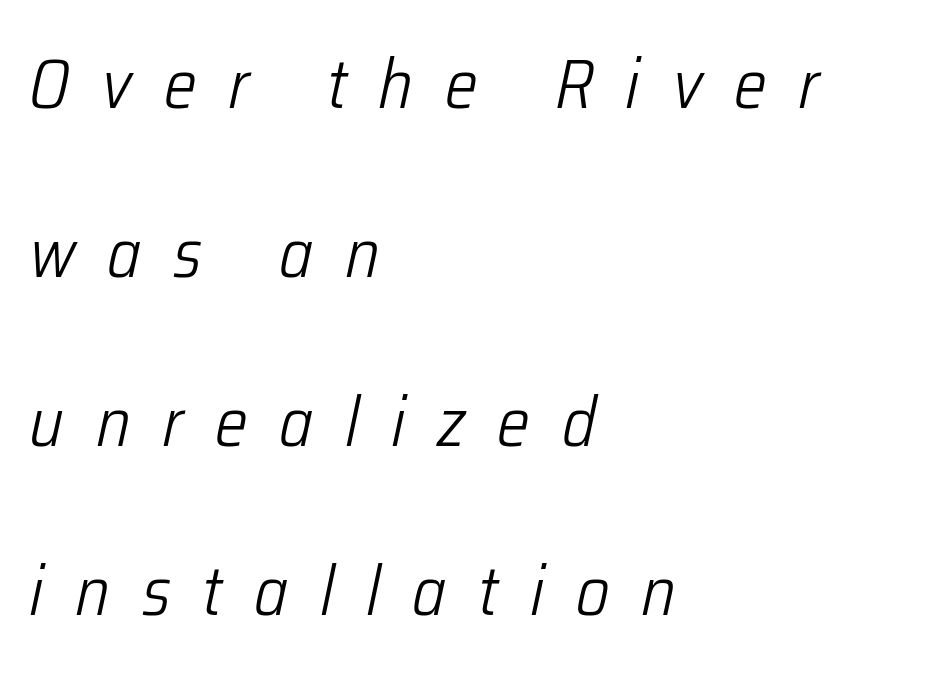
Q: Is the text bold? A: No.
Q: Is the text italic (slanted)? A: Yes, it leans right by about 12 degrees.
Q: Is the text underlined? A: No.
Q: How is the paragraph aligned? A: Left-aligned.
Q: Is the spacing between letters normal or unusually wide? A: Unusually wide.
Q: Is the spacing between lines tight, normal or loose? A: Loose.
Q: Width (condensed, normal, or wide)? A: Condensed.
Q: Stroke contrast? A: Low.
Q: x-height? A: Medium.
Q: Monospaced? A: No.
